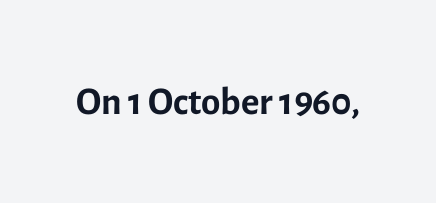
Notice how the stems are strictly vertical — no italics here. Does extra space separate the letters? No, they use regular spacing. This rendering features lettering with no underline. These lines are composed in type without serifs. Weight: in the light-to-regular range. Varying glyph widths throughout — classic text-font behaviour.
